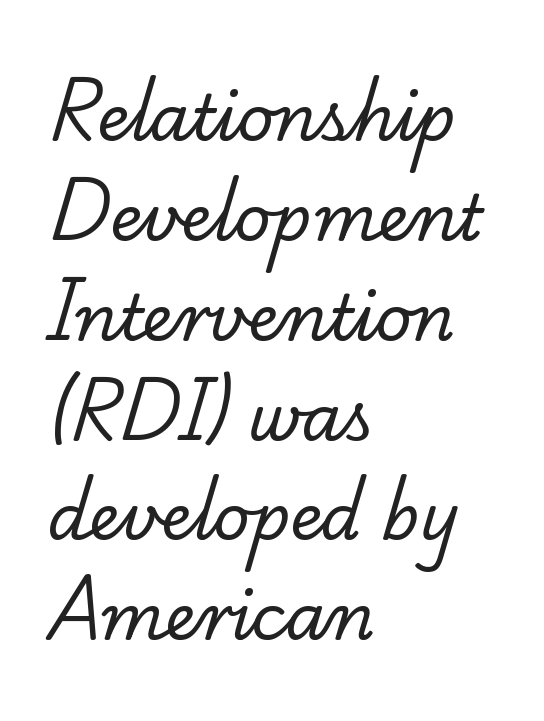
The paragraph shown leans on its left margin. Counters stay open thanks to moderate or lighter strokes. The passage shown is typed in a proportional face where columns would drift. Students, note that the glyphs here touch the page at normal intervals. Is there much room between lines? A standard amount, neither cramped nor airy.
